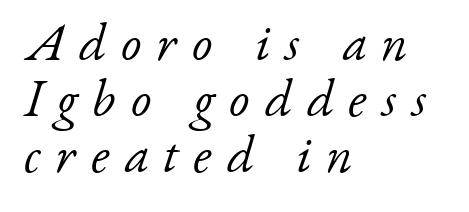
The image shows 52 px light serif type, italic (leaning right); set left-aligned, tight line spacing (1.08x), unusually wide letter spacing (+0.29 em), not underlined; low stroke contrast and a small x-height.
